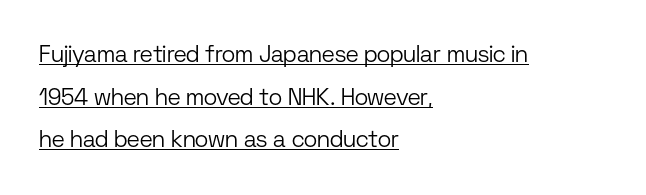
The image shows 23 px text type, upright; set left-aligned, line spacing 1.85x, normal letter spacing, underlined.
